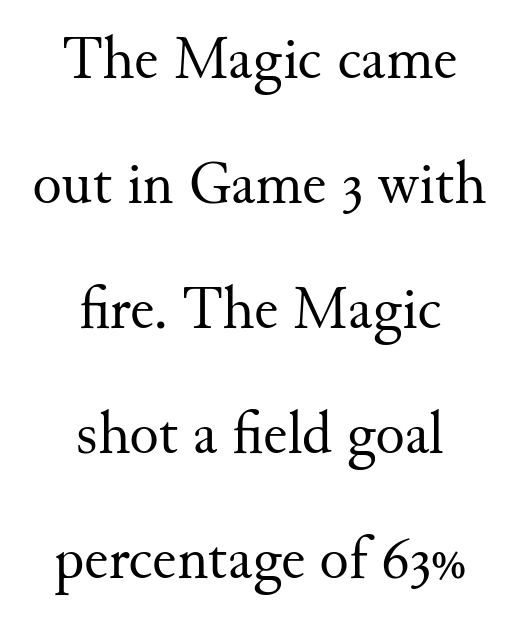
The image shows 61 px regular-weight serif type, upright; set centered, loose line spacing (2.05x), normal letter spacing, not underlined; medium stroke contrast and a small x-height.
